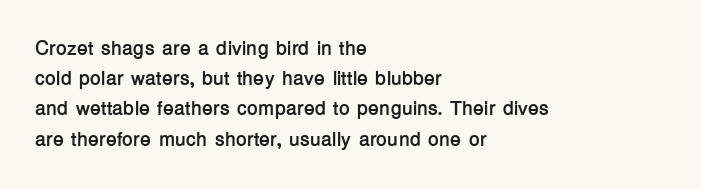
Q: Is the text bold? A: Yes.
Q: Is the text italic (slanted)? A: No, it is upright.
Q: Is the text underlined? A: No.
Q: How is the paragraph aligned? A: Left-aligned.
Q: Is the spacing between letters normal or unusually wide? A: Normal.
Q: Is the spacing between lines tight, normal or loose? A: Normal.
